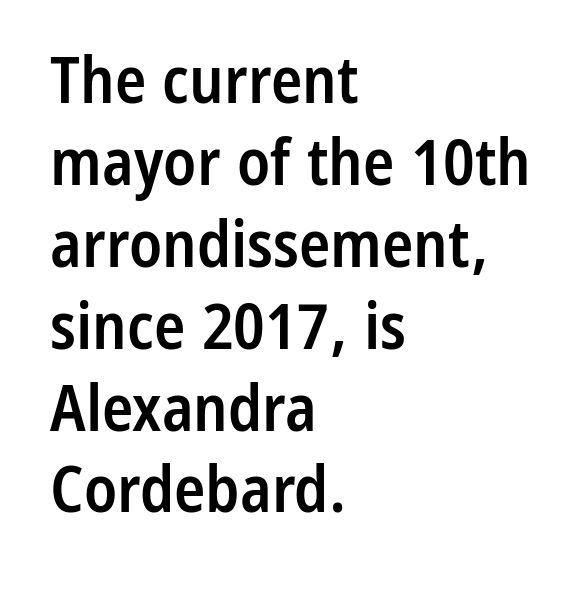
Q: Is the text bold? A: Semi-bold.
Q: Is the text italic (slanted)? A: No, it is upright.
Q: Is the typeface a serif or a sans-serif typeface? A: Sans-serif.
Q: Is the text underlined? A: No.
Q: How is the paragraph aligned? A: Left-aligned.
Q: Is the spacing between letters normal or unusually wide? A: Normal.
Q: Is the spacing between lines tight, normal or loose? A: Normal.
Q: Width (condensed, normal, or wide)? A: Condensed.
Q: Stroke contrast? A: Low.
Q: x-height? A: Medium.
Q: Monospaced? A: No.
